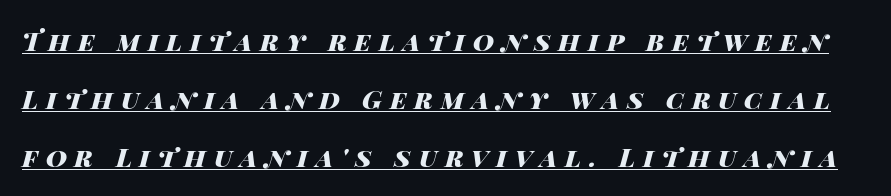
Q: Is the text bold? A: Yes.
Q: Is the text italic (slanted)? A: Yes, it leans right by about 14 degrees.
Q: Is the text underlined? A: Yes.
Q: Is the spacing between letters normal or unusually wide? A: Unusually wide.
Q: Is the spacing between lines tight, normal or loose? A: Loose.
